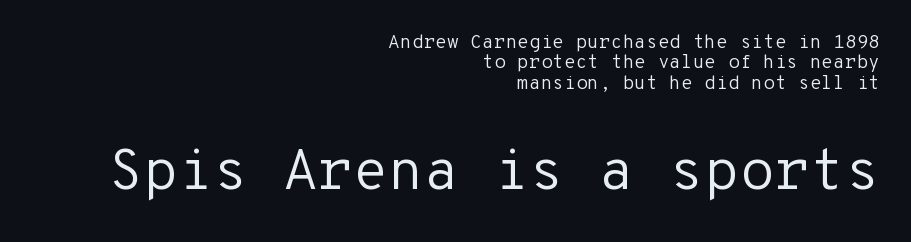
{"serif": "no", "italic": "no", "bold": "no", "weight": "regular", "width": "normal", "stroke_contrast": "low", "x_height": "medium", "monospaced": "yes", "underline": "no", "align": "right", "line_spacing": "tight", "line_spacing_ratio": 1.07, "letter_spacing": "normal", "letter_spacing_em": 0.0, "larger_block": "second", "size_ratio": 3.0, "glyph_px": 57}
